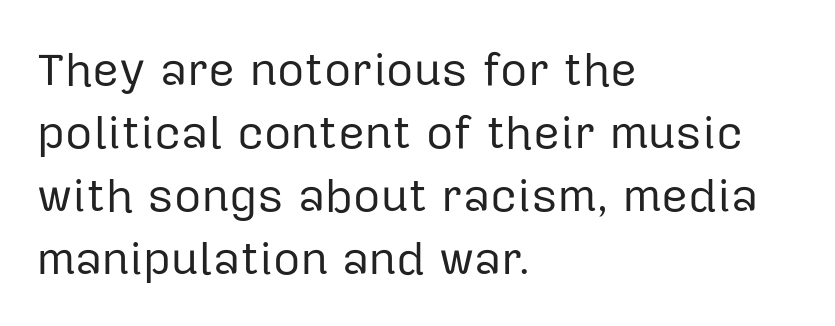
The typeface has the unassuming heft of standard copy or less. Horizontal bands of white between lines are of average thickness. This sample uses plain, unmodified letter spacing. Every row of glyphs begins at an identical x-position on the left.
